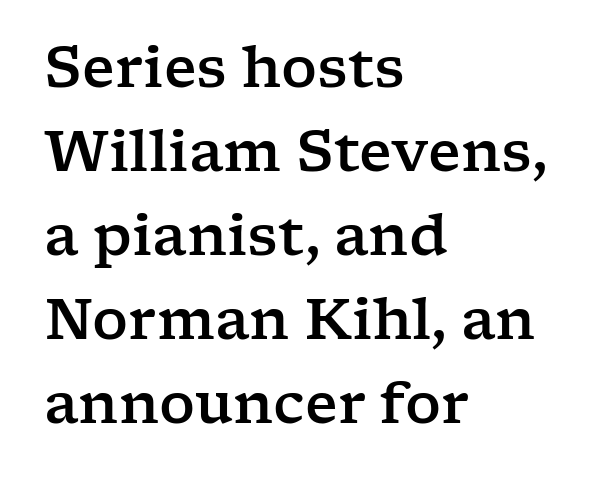
Q: Is the text italic (slanted)? A: No, it is upright.
Q: Is the typeface a serif or a sans-serif typeface? A: Serif.
Q: Is the text underlined? A: No.
Q: How is the paragraph aligned? A: Left-aligned.
Q: Is the spacing between letters normal or unusually wide? A: Normal.
Q: Is the spacing between lines tight, normal or loose? A: Normal.
Q: Width (condensed, normal, or wide)? A: Wide.
Q: Stroke contrast? A: Low.
Q: x-height? A: Medium.
Q: Monospaced? A: No.
